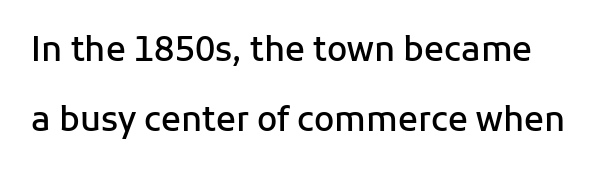
The image shows 33 px semibold sans-serif type, upright; set loose line spacing (2.13x), normal letter spacing, not underlined; low stroke contrast and a medium x-height.
